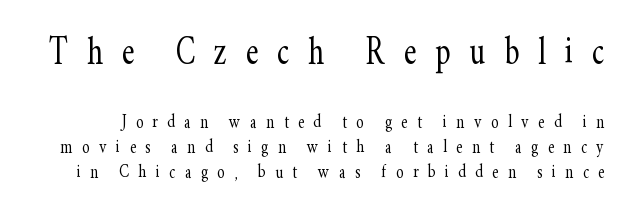
{"serif": "yes", "italic": "no", "bold": "no", "weight": "light", "width": "condensed", "stroke_contrast": "low", "x_height": "small", "monospaced": "no", "underline": "no", "line_spacing": "tight", "line_spacing_ratio": 1.12, "letter_spacing": "wide", "letter_spacing_em": 0.43, "larger_block": "first", "size_ratio": 2.0, "glyph_px": 44}
